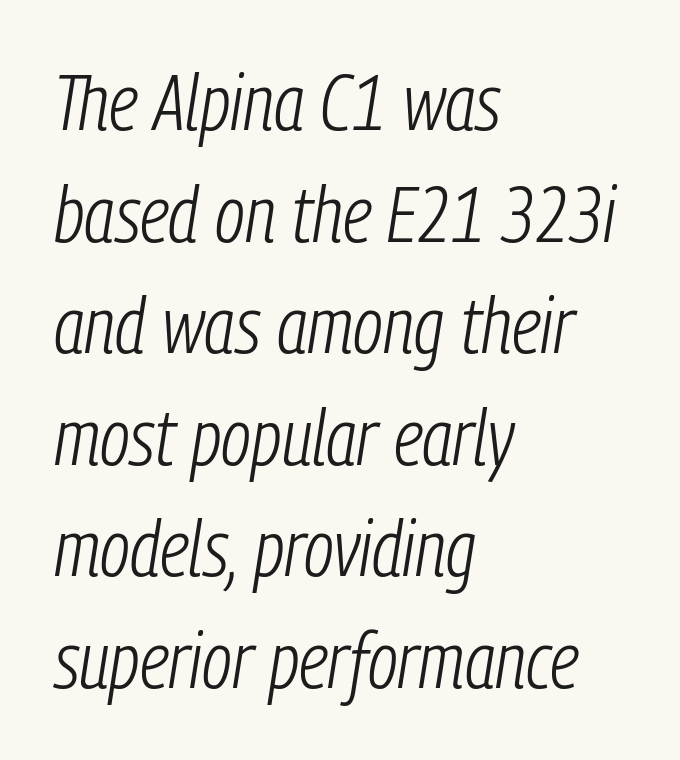
{"italic": "yes", "lean": "right", "slant_degrees": 9, "bold": "no", "weight": "light", "width": "condensed", "stroke_contrast": "low", "x_height": "medium", "monospaced": "no", "underline": "no", "align": "left", "line_spacing": "normal", "line_spacing_ratio": 1.43, "letter_spacing": "normal", "letter_spacing_em": 0.0, "glyph_px": 78}
